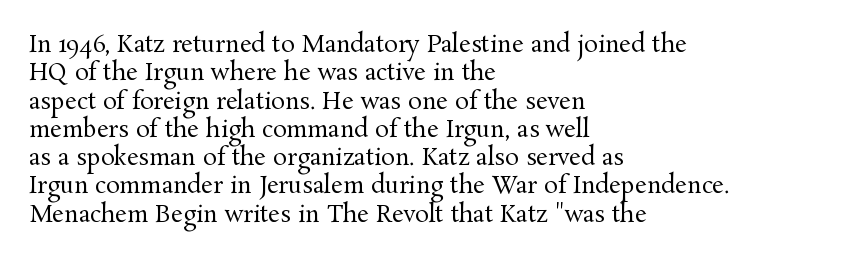
Nobody touched the tracking dial on this one. Visually the block forms a straight wall on the left and a jagged coastline on the right. Posture: upright roman. Beneath every word, the page is bare.
